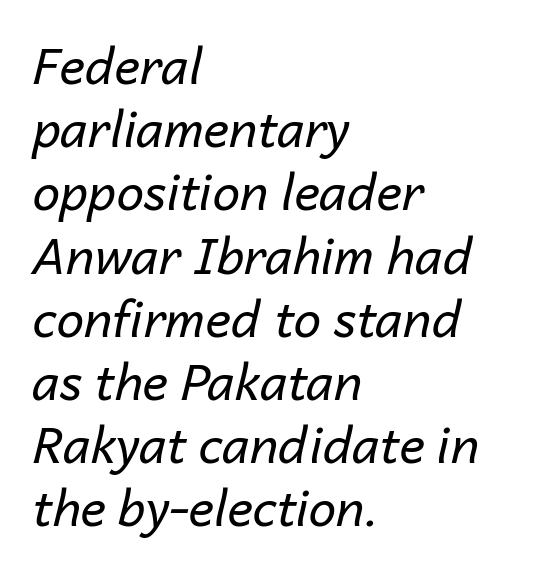
Q: Is the text bold? A: No.
Q: Is the text italic (slanted)? A: Yes, it leans right by about 14 degrees.
Q: Is the text underlined? A: No.
Q: How is the paragraph aligned? A: Left-aligned.
Q: Is the spacing between letters normal or unusually wide? A: Normal.
Q: Is the spacing between lines tight, normal or loose? A: Normal.
Q: Width (condensed, normal, or wide)? A: Normal.
Q: Stroke contrast? A: Low.
Q: x-height? A: Medium.
Q: Monospaced? A: No.
